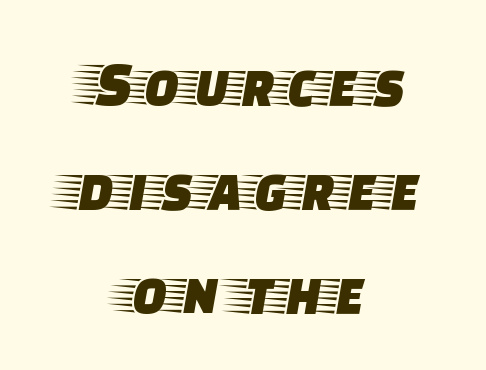
Serif or sans? Serif — the stroke terminals have little feet. These lines sit exactly where default settings would place them. The lines are quadded center. The specimen omits any rule beneath the text block's lines. Is this a fixed-width face? No — the glyphs have proportional, varying widths.
